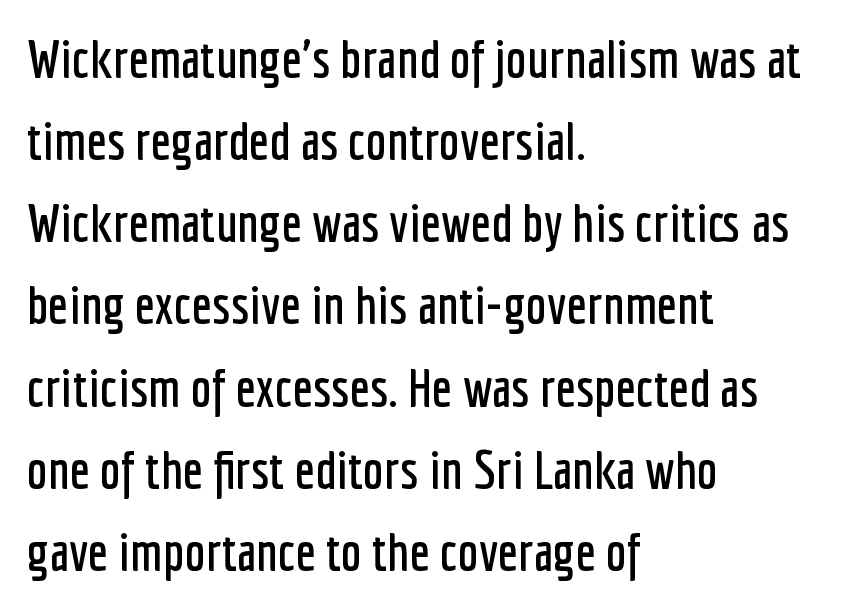
{"serif": "no", "italic": "no", "width": "condensed", "stroke_contrast": "low", "x_height": "medium", "monospaced": "no", "underline": "no", "align": "left", "line_spacing": "normal", "line_spacing_ratio": 1.55, "letter_spacing": "normal", "letter_spacing_em": 0.0, "glyph_px": 53}
